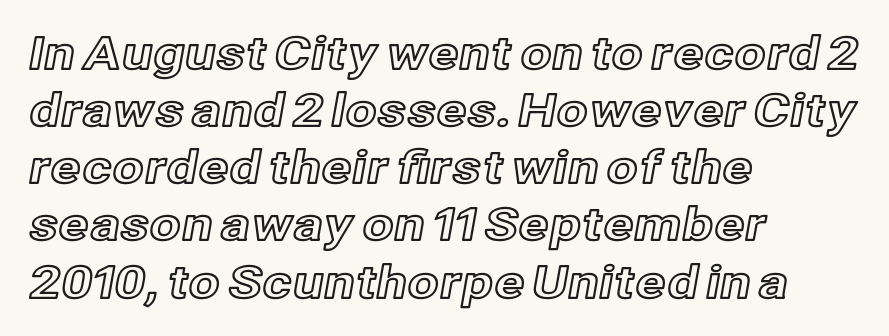
{"width": "normal", "x_height": "medium", "monospaced": "no", "underline": "no", "align": "left", "line_spacing": "normal", "line_spacing_ratio": 1.27, "letter_spacing": "normal", "letter_spacing_em": 0.0, "glyph_px": 45}
